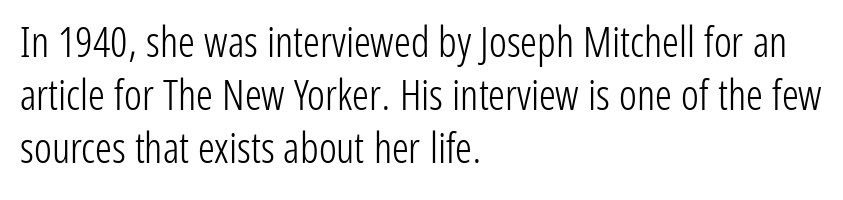
{"serif": "no", "italic": "no", "bold": "no", "weight": "light", "width": "condensed", "stroke_contrast": "low", "x_height": "medium", "monospaced": "no", "underline": "no", "align": "left", "line_spacing": "normal", "line_spacing_ratio": 1.26, "letter_spacing": "normal", "letter_spacing_em": 0.0, "glyph_px": 42}
